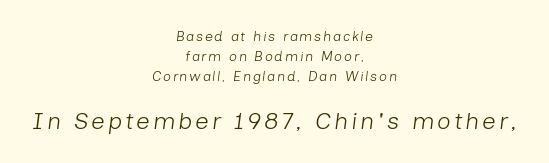
Q: Is the text bold? A: No.
Q: Is the text italic (slanted)? A: Yes, it leans right by about 7 degrees.
Q: Is the text underlined? A: No.
Q: How is the paragraph aligned? A: Centered.
Q: Is the spacing between lines tight, normal or loose? A: Normal.
Q: Which block of text is set in a larger size, the first (top) or the second (bottom)? A: The second (bottom) one.
